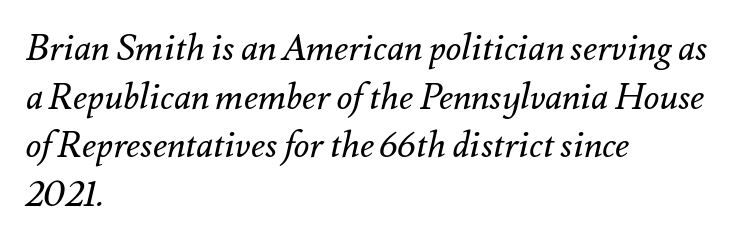
Evenly set lines give the paragraph a standard silhouette. This rendering leaves character spacing at its baseline value. The strokes are not fattened; the text isn't bold. A typesetter would call this proportional, since set widths differ per character. Short and long lines alike share a common starting point at left. A clean baseline with only descenders dipping below it.
